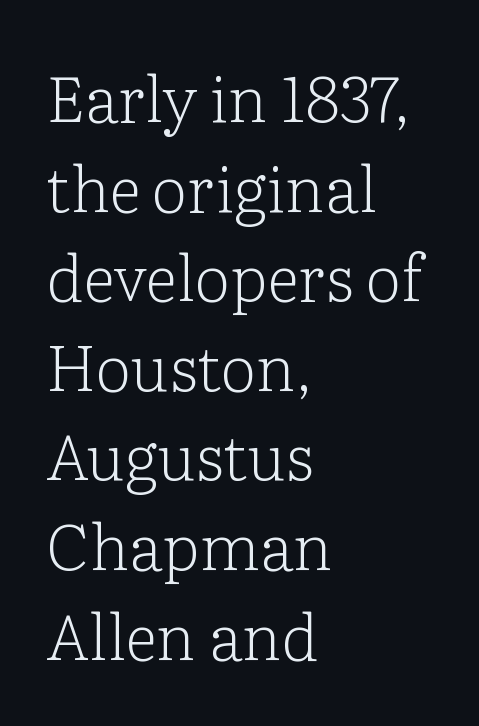
In terms of leading, this rendering sits right in the middle. Bold? No — there's no thickening of the strokes. Tall strokes in this sample are plumb rather than angled. Standard letterfit; no display-style spreading of the glyphs. Stroke terminals: seriffed. The paragraph has a hard left edge and a soft right edge.
